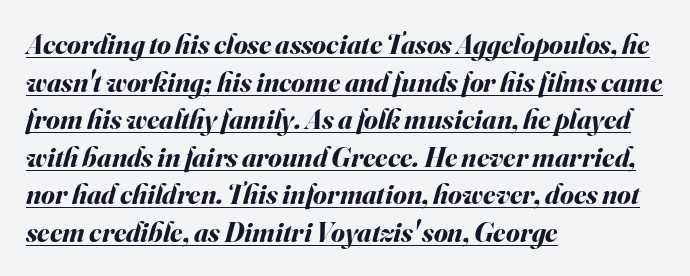
Every row of glyphs begins at an identical x-position on the left. The face used here appears with an underline applied. Observe the ordinary spacing: letters are neighbours, not strangers. The rendering uses a bold face; every stroke is thick and dark. If you drew a line through each stem, it would be angled. Leading matches the norm, producing a regular column.
